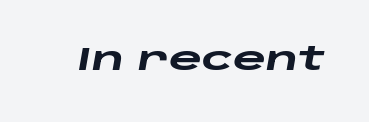
{"italic": "yes", "lean": "right", "slant_degrees": 10, "bold": "yes", "weight": "heavy", "width": "wide", "stroke_contrast": "low", "x_height": "large", "monospaced": "no", "underline": "no", "letter_spacing": "normal", "letter_spacing_em": 0.0, "glyph_px": 32}
